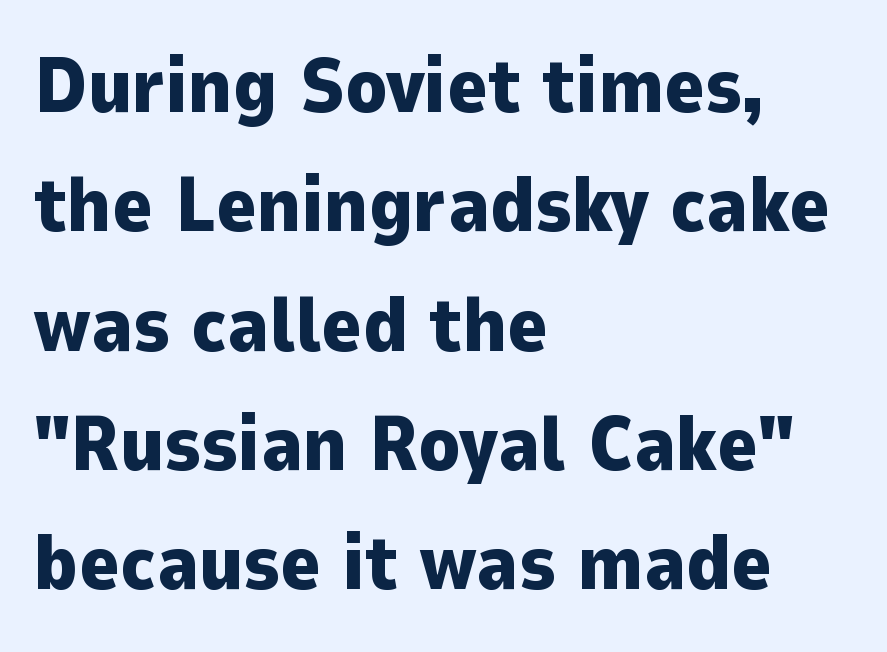
Q: Is the text bold? A: Yes.
Q: Is the text italic (slanted)? A: No, it is upright.
Q: Is the typeface a serif or a sans-serif typeface? A: Sans-serif.
Q: Is the text underlined? A: No.
Q: How is the paragraph aligned? A: Left-aligned.
Q: Is the spacing between letters normal or unusually wide? A: Normal.
Q: Is the spacing between lines tight, normal or loose? A: Normal.
Q: Width (condensed, normal, or wide)? A: Normal.
Q: Stroke contrast? A: Low.
Q: x-height? A: Medium.
Q: Monospaced? A: No.
